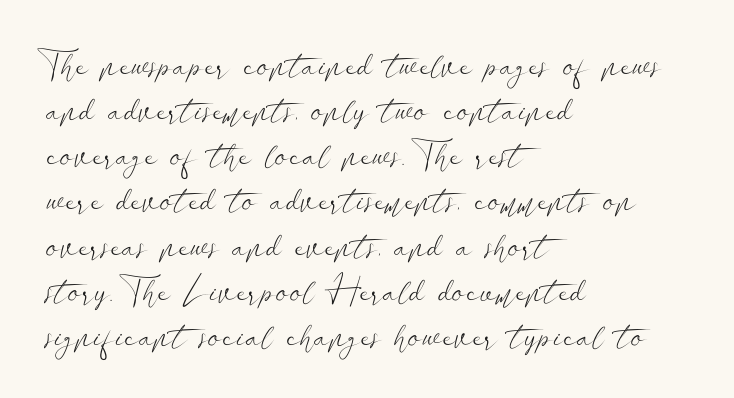
{"serif": "no", "bold": "no", "weight": "light", "width": "wide", "stroke_contrast": "low", "x_height": "small", "monospaced": "no", "underline": "no", "align": "left", "line_spacing": "normal", "line_spacing_ratio": 1.29, "letter_spacing": "normal", "letter_spacing_em": 0.0, "glyph_px": 35}
